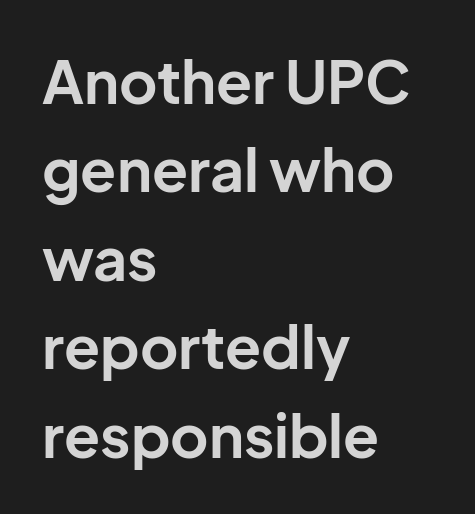
{"serif": "no", "italic": "no", "bold": "yes", "weight": "bold", "width": "normal", "stroke_contrast": "low", "x_height": "medium", "monospaced": "no", "underline": "no", "align": "left", "line_spacing": "normal", "line_spacing_ratio": 1.5, "letter_spacing": "normal", "letter_spacing_em": 0.0, "glyph_px": 59}
